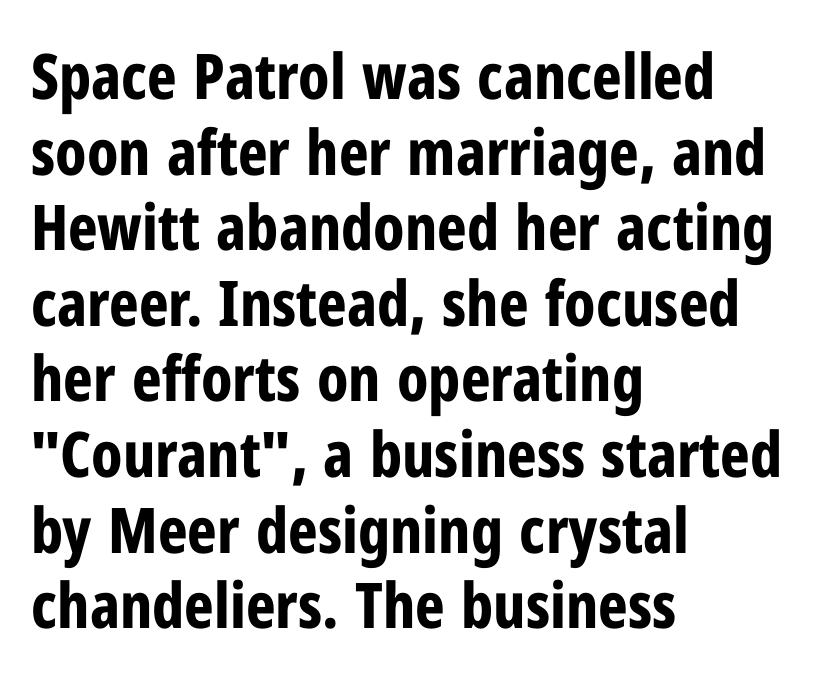
The image shows 63 px bold, condensed sans-serif type, upright; set left-aligned, line spacing 1.2x, normal letter spacing, not underlined; low stroke contrast and a medium x-height.
